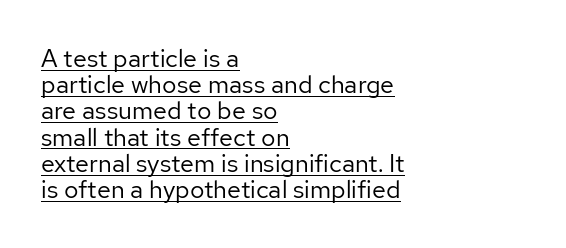
Q: Is the text bold? A: No.
Q: Is the text italic (slanted)? A: No, it is upright.
Q: Is the text underlined? A: Yes.
Q: How is the paragraph aligned? A: Left-aligned.
Q: Is the spacing between letters normal or unusually wide? A: Normal.
Q: Is the spacing between lines tight, normal or loose? A: Tight.
